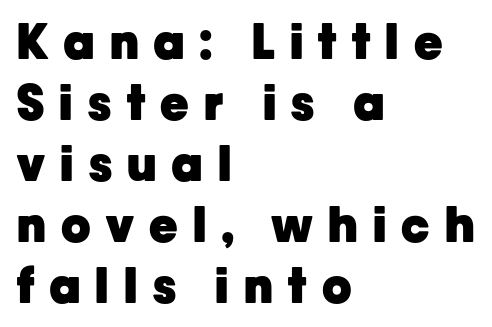
Q: Is the text bold? A: Yes.
Q: Is the text italic (slanted)? A: No, it is upright.
Q: Is the typeface a serif or a sans-serif typeface? A: Sans-serif.
Q: Is the text underlined? A: No.
Q: How is the paragraph aligned? A: Left-aligned.
Q: Is the spacing between letters normal or unusually wide? A: Unusually wide.
Q: Is the spacing between lines tight, normal or loose? A: Normal.
Q: Width (condensed, normal, or wide)? A: Normal.
Q: Stroke contrast? A: Low.
Q: x-height? A: Medium.
Q: Monospaced? A: No.
